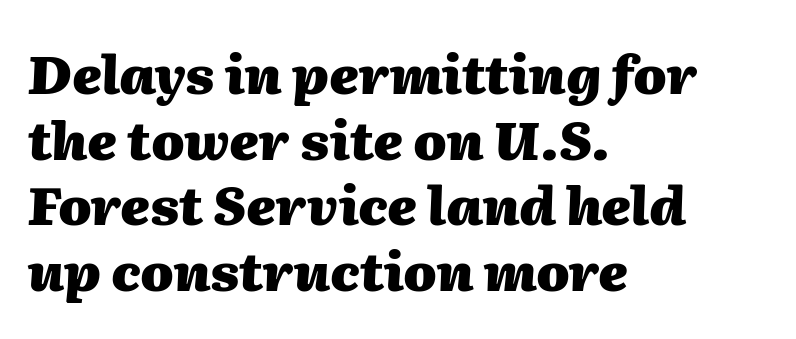
Q: Is the text bold? A: Yes.
Q: Is the text italic (slanted)? A: Yes, it leans right by about 2 degrees.
Q: Is the text underlined? A: No.
Q: How is the paragraph aligned? A: Left-aligned.
Q: Is the spacing between letters normal or unusually wide? A: Normal.
Q: Width (condensed, normal, or wide)? A: Normal.
Q: Stroke contrast? A: Medium.
Q: x-height? A: Medium.
Q: Monospaced? A: No.
